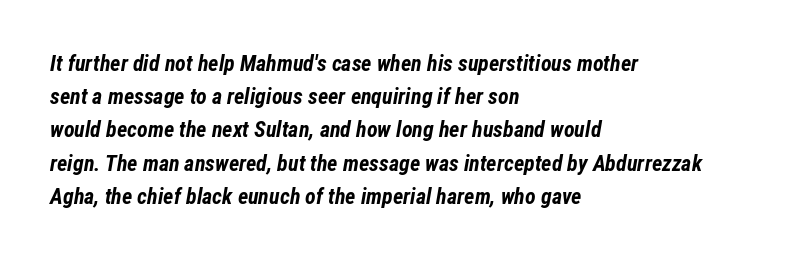
Q: Is the text bold? A: Yes.
Q: Is the text italic (slanted)? A: Yes, it leans right by about 12 degrees.
Q: Is the text underlined? A: No.
Q: How is the paragraph aligned? A: Left-aligned.
Q: Is the spacing between letters normal or unusually wide? A: Normal.
Q: Is the spacing between lines tight, normal or loose? A: Normal.
